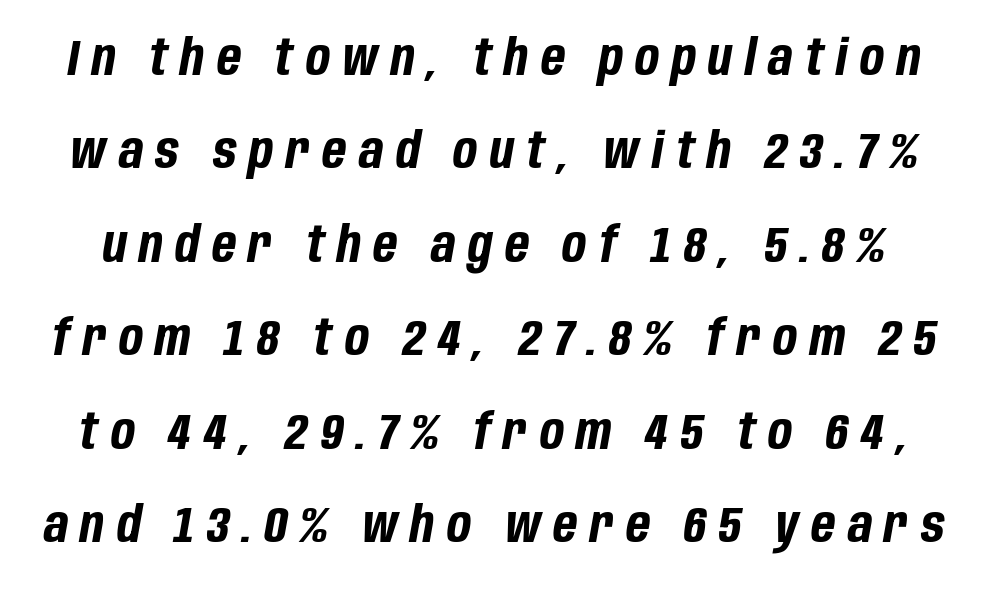
An italicized treatment has been applied to the whole sample. Each row of text sits above clean, open space. Stroke thickness is high; the sample reads as a true bold. A typesetter would call this proportional, since set widths differ per character.
